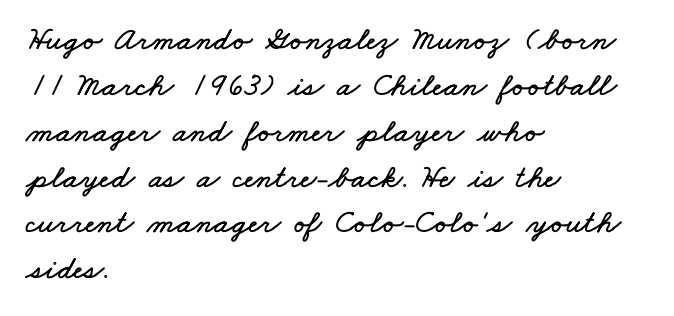
Q: Is the text underlined? A: No.
Q: How is the paragraph aligned? A: Left-aligned.
Q: Is the spacing between letters normal or unusually wide? A: Normal.
Q: Is the spacing between lines tight, normal or loose? A: Normal.
Q: Width (condensed, normal, or wide)? A: Wide.
Q: Stroke contrast? A: Low.
Q: x-height? A: Small.
Q: Monospaced? A: No.
